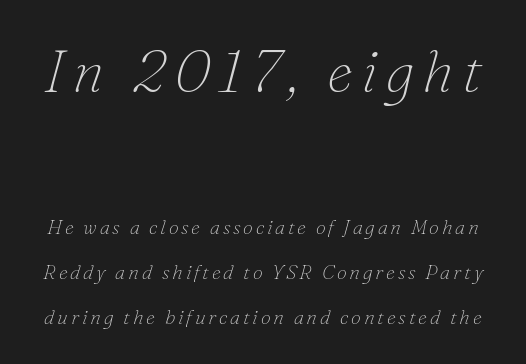
Q: Is the text bold? A: No.
Q: Is the text italic (slanted)? A: Yes, it leans right by about 16 degrees.
Q: Is the typeface a serif or a sans-serif typeface? A: Serif.
Q: Is the text underlined? A: No.
Q: Is the spacing between lines tight, normal or loose? A: Loose.
Q: Which block of text is set in a larger size, the first (top) or the second (bottom)? A: The first (top) one.
Q: Width (condensed, normal, or wide)? A: Normal.
Q: Stroke contrast? A: Low.
Q: x-height? A: Small.
Q: Monospaced? A: No.
